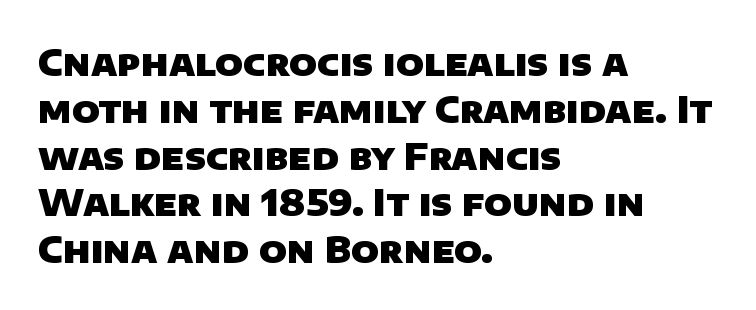
{"serif": "no", "bold": "yes", "weight": "heavy", "width": "normal", "stroke_contrast": "low", "x_height": "large", "monospaced": "no", "underline": "no", "align": "left", "line_spacing": "normal", "line_spacing_ratio": 1.3, "letter_spacing": "normal", "letter_spacing_em": 0.0, "glyph_px": 36}
